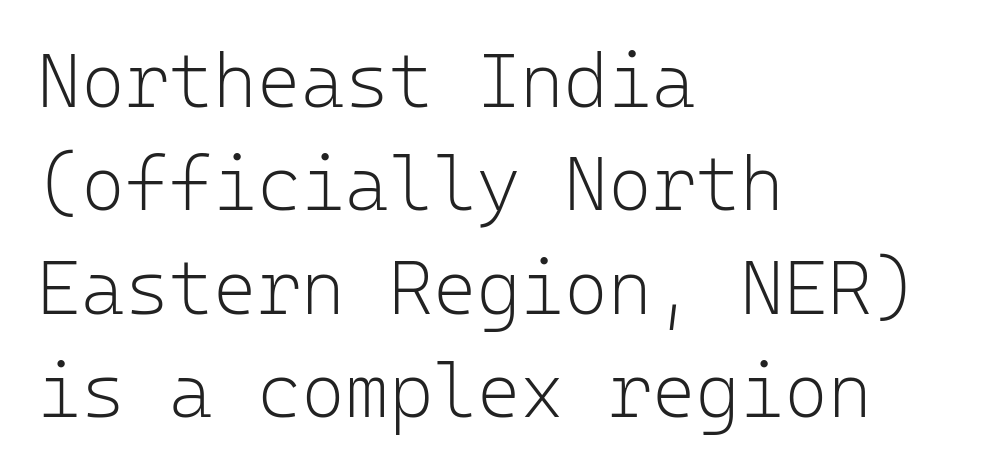
Q: Is the text bold? A: No.
Q: Is the text italic (slanted)? A: No, it is upright.
Q: Is the typeface a serif or a sans-serif typeface? A: Sans-serif.
Q: Is the text underlined? A: No.
Q: How is the paragraph aligned? A: Left-aligned.
Q: Is the spacing between letters normal or unusually wide? A: Normal.
Q: Is the spacing between lines tight, normal or loose? A: Normal.
Q: Width (condensed, normal, or wide)? A: Normal.
Q: Stroke contrast? A: Low.
Q: x-height? A: Medium.
Q: Monospaced? A: Yes.
